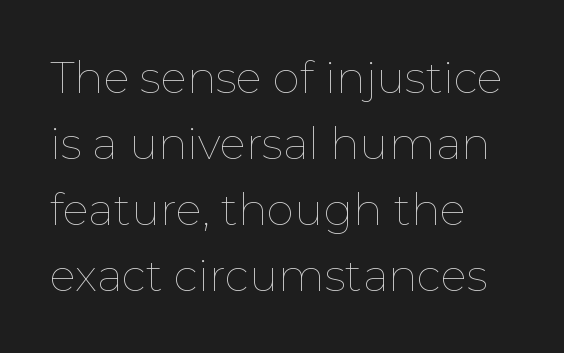
Q: Is the text bold? A: No.
Q: Is the text italic (slanted)? A: No, it is upright.
Q: Is the text underlined? A: No.
Q: How is the paragraph aligned? A: Left-aligned.
Q: Is the spacing between letters normal or unusually wide? A: Normal.
Q: Is the spacing between lines tight, normal or loose? A: Normal.
Q: Width (condensed, normal, or wide)? A: Normal.
Q: Stroke contrast? A: Low.
Q: x-height? A: Medium.
Q: Monospaced? A: No.
